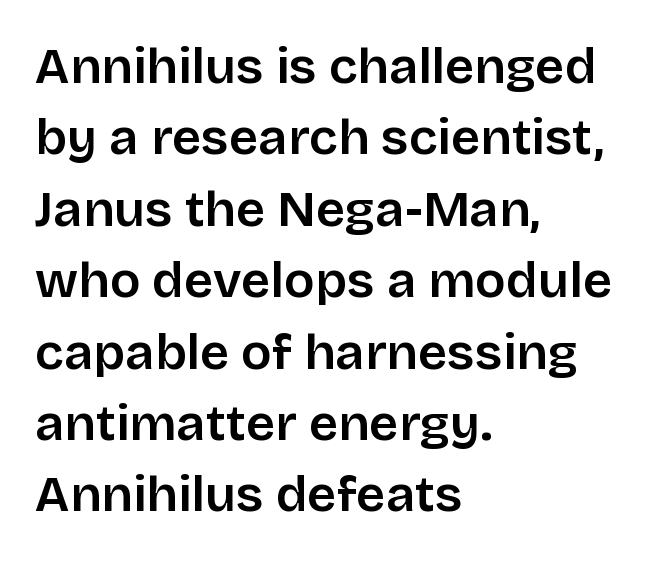
{"serif": "no", "italic": "no", "bold": "semi", "weight": "semibold", "width": "normal", "stroke_contrast": "low", "x_height": "large", "monospaced": "no", "underline": "no", "align": "left", "line_spacing": "normal", "line_spacing_ratio": 1.4, "letter_spacing": "normal", "letter_spacing_em": 0.0, "glyph_px": 51}
